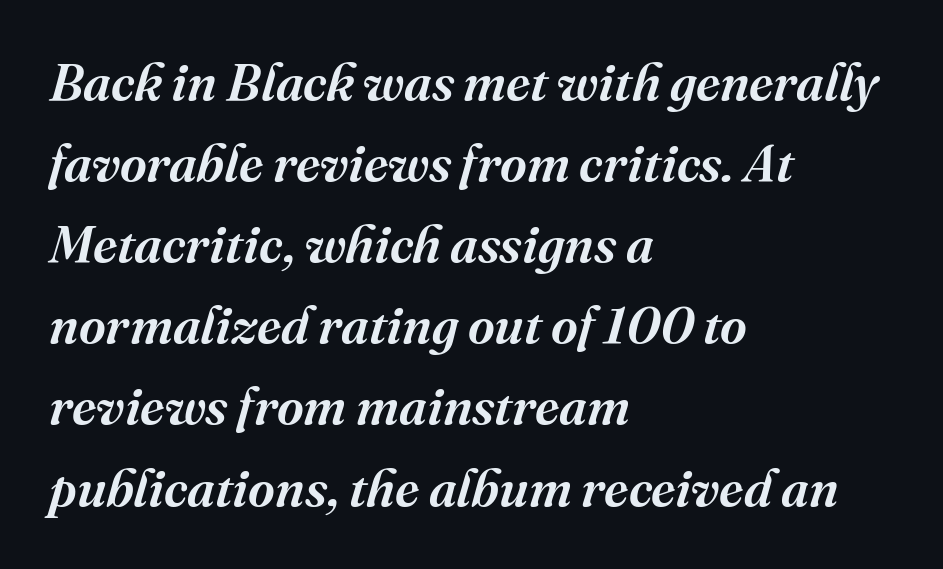
Q: Is the text italic (slanted)? A: Yes, it leans right by about 16 degrees.
Q: Is the typeface a serif or a sans-serif typeface? A: Serif.
Q: Is the text underlined? A: No.
Q: How is the paragraph aligned? A: Left-aligned.
Q: Is the spacing between letters normal or unusually wide? A: Normal.
Q: Is the spacing between lines tight, normal or loose? A: Normal.
Q: Width (condensed, normal, or wide)? A: Normal.
Q: Stroke contrast? A: Medium.
Q: x-height? A: Medium.
Q: Monospaced? A: No.
